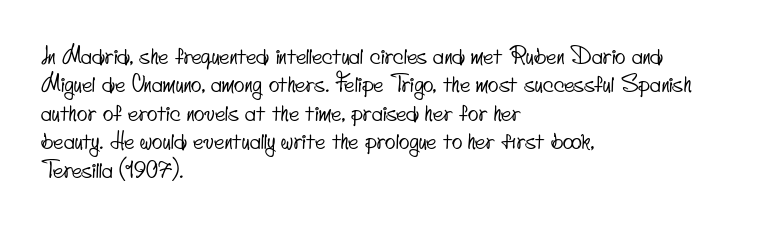
{"underline": "no", "align": "left", "line_spacing": "normal", "line_spacing_ratio": 1.29, "letter_spacing": "normal", "letter_spacing_em": 0.0, "glyph_px": 22}
